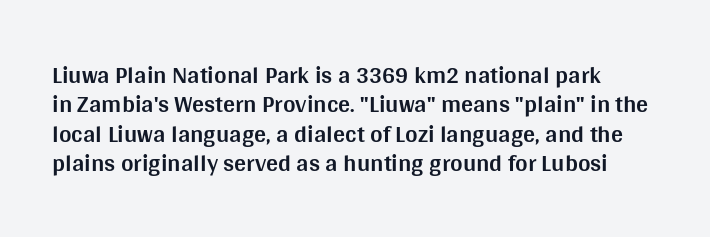
{"italic": "no", "bold": "yes", "underline": "no", "line_spacing_ratio": 1.22, "letter_spacing": "normal", "letter_spacing_em": 0.0, "glyph_px": 24}
